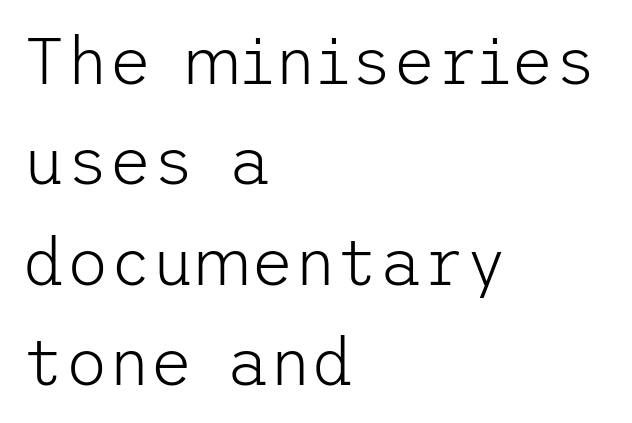
{"serif": "no", "italic": "no", "bold": "no", "weight": "light", "width": "normal", "stroke_contrast": "low", "x_height": "medium", "underline": "no", "align": "left", "line_spacing": "normal", "line_spacing_ratio": 1.52, "letter_spacing": "normal", "letter_spacing_em": 0.0, "glyph_px": 66}
